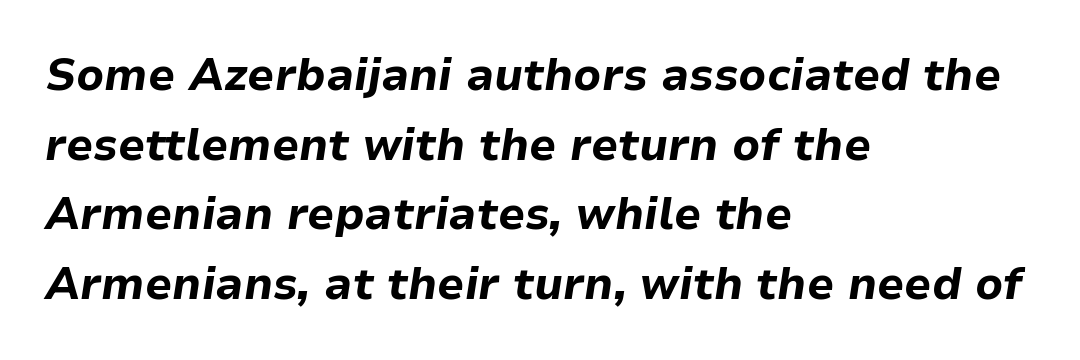
The image shows 44 px bold type, italic (leaning right); set left-aligned, normal line spacing (1.58x), normal letter spacing, not underlined; low stroke contrast and a medium x-height.
